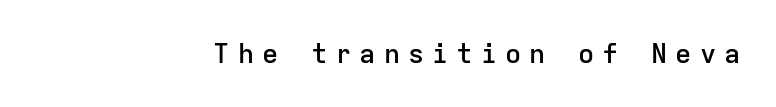
The image shows 27 px text type, upright; set right-aligned, unusually wide letter spacing (+0.3 em), not underlined.
